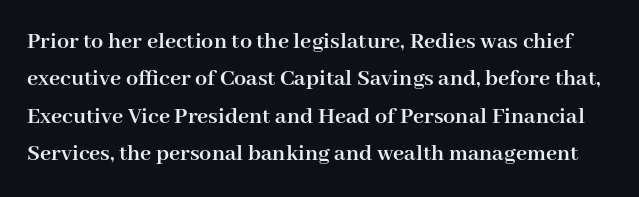
The image shows 24 px bold type, upright; set normal line spacing (1.56x), normal letter spacing, not underlined.
